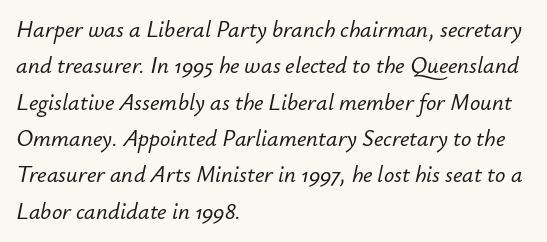
{"italic": "yes", "lean": "right", "slant_degrees": 12, "underline": "no", "align": "left", "line_spacing": "normal", "line_spacing_ratio": 1.58, "letter_spacing": "normal", "letter_spacing_em": 0.0, "glyph_px": 23}
